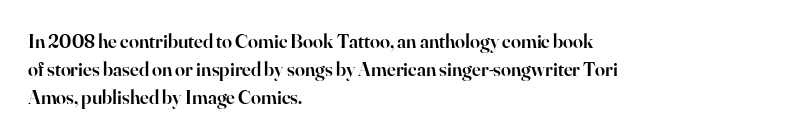
The image shows 20 px text type, upright; set left-aligned, normal line spacing (1.41x), normal letter spacing, not underlined.
